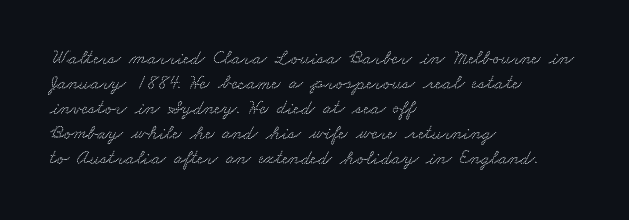
Q: Is the text underlined? A: No.
Q: How is the paragraph aligned? A: Left-aligned.
Q: Is the spacing between letters normal or unusually wide? A: Normal.
Q: Is the spacing between lines tight, normal or loose? A: Normal.
